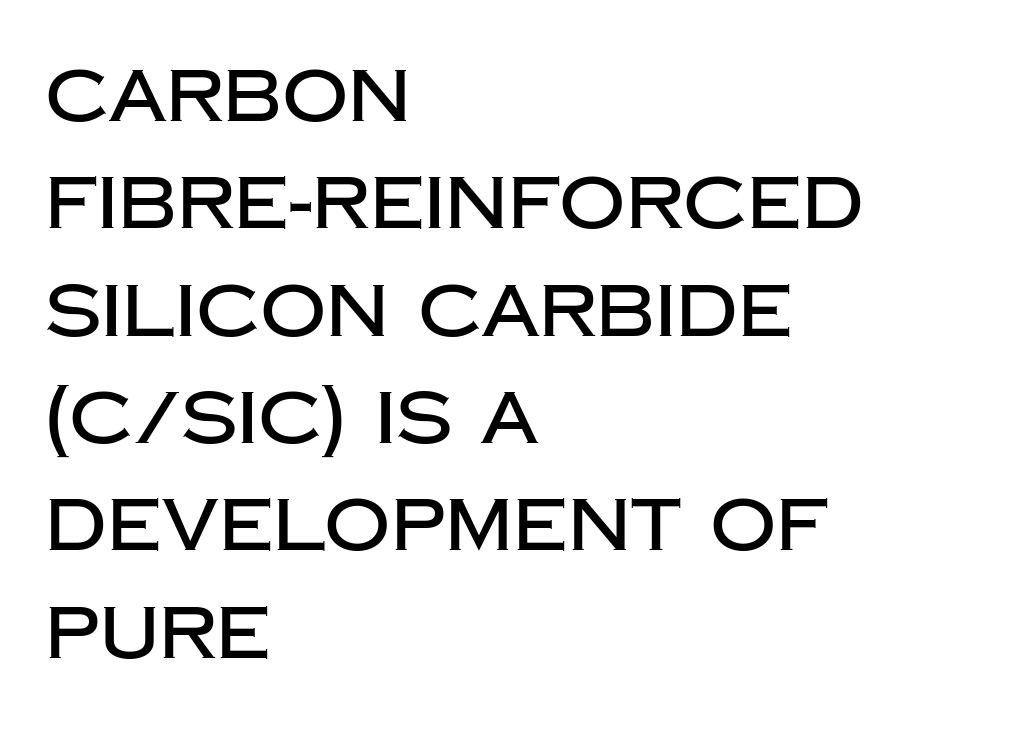
{"serif": "no", "italic": "no", "width": "normal", "stroke_contrast": "low", "x_height": "large", "monospaced": "no", "underline": "no", "align": "left", "line_spacing": "normal", "line_spacing_ratio": 1.47, "letter_spacing": "normal", "letter_spacing_em": 0.0, "glyph_px": 73}
